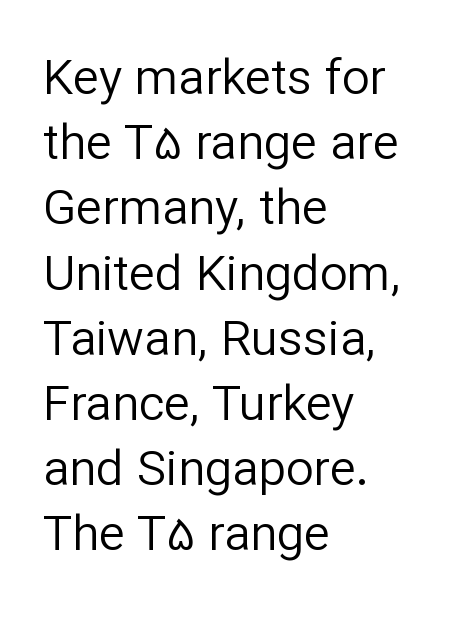
{"serif": "no", "italic": "no", "bold": "no", "weight": "regular", "width": "normal", "stroke_contrast": "low", "x_height": "medium", "monospaced": "no", "underline": "no", "align": "left", "line_spacing": "normal", "line_spacing_ratio": 1.33, "letter_spacing": "normal", "letter_spacing_em": 0.0, "glyph_px": 49}
